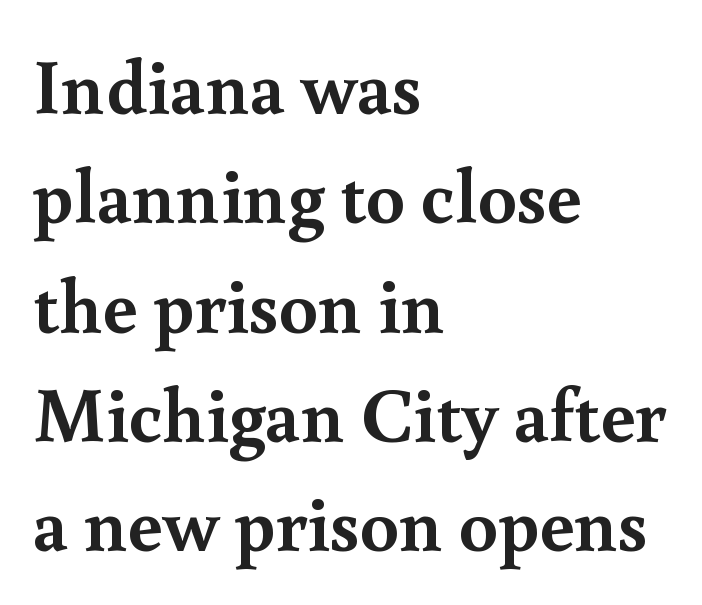
The image shows 77 px semibold serif type, upright; set left-aligned, normal line spacing (1.42x), normal letter spacing, not underlined; a small x-height.
